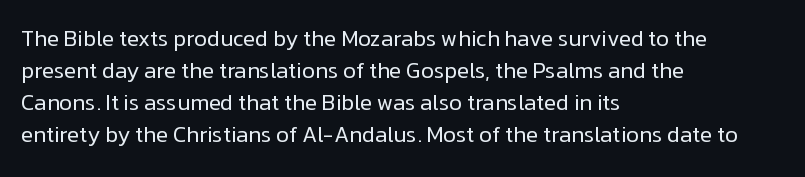
The image shows 22 px text type, upright; set left-aligned, normal line spacing (1.46x), normal letter spacing, not underlined.
